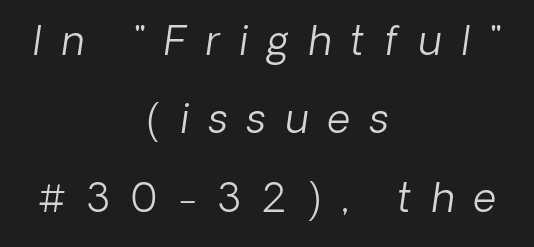
Q: Is the text bold? A: No.
Q: Is the text italic (slanted)? A: Yes, it leans right by about 8 degrees.
Q: Is the text underlined? A: No.
Q: How is the paragraph aligned? A: Centered.
Q: Is the spacing between letters normal or unusually wide? A: Unusually wide.
Q: Is the spacing between lines tight, normal or loose? A: Loose.
Q: Width (condensed, normal, or wide)? A: Normal.
Q: Stroke contrast? A: Low.
Q: x-height? A: Medium.
Q: Monospaced? A: No.
